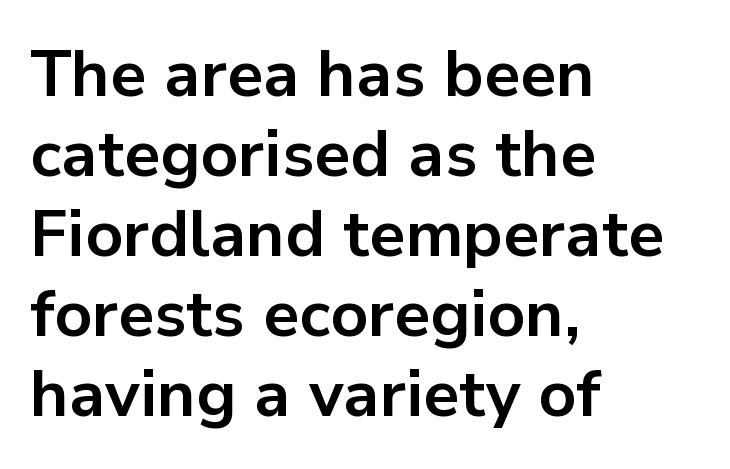
Q: Is the text bold? A: Yes.
Q: Is the text italic (slanted)? A: No, it is upright.
Q: Is the typeface a serif or a sans-serif typeface? A: Sans-serif.
Q: Is the text underlined? A: No.
Q: How is the paragraph aligned? A: Left-aligned.
Q: Is the spacing between letters normal or unusually wide? A: Normal.
Q: Width (condensed, normal, or wide)? A: Normal.
Q: Stroke contrast? A: Low.
Q: x-height? A: Medium.
Q: Monospaced? A: No.
